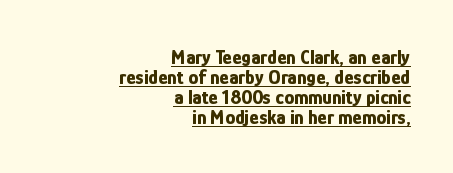
The image shows 20 px bold type, upright; set right-aligned, tight line spacing (1.0x), normal letter spacing, underlined.
